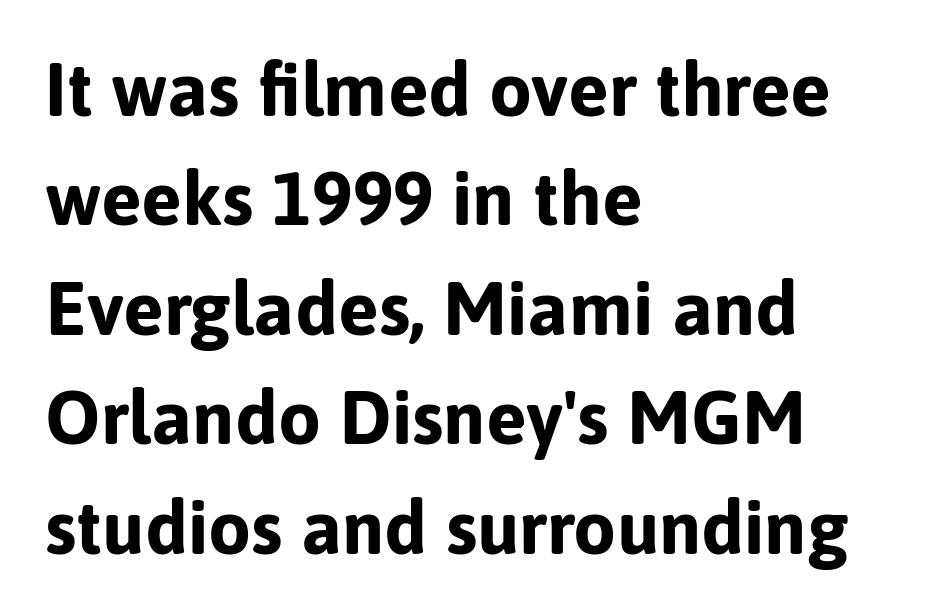
The rendering anchors every line to the left-hand side. Lines of text with bare space underneath. Reading down the column, the eye jumps a familiar distance to each next line. The face used here is proportionally spaced, like ordinary book or web type. The passage shown is typeset with a sans-serif family. Nope, not italic — everything's standing straight.
